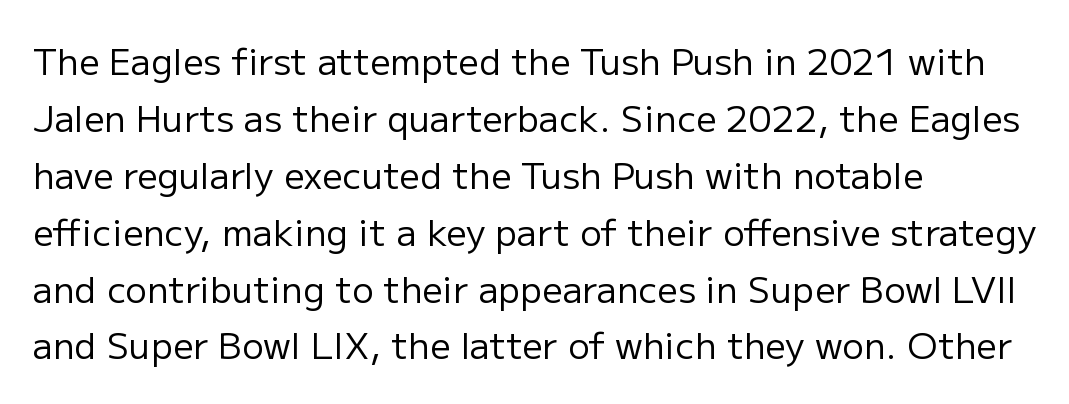
{"serif": "no", "italic": "no", "bold": "no", "weight": "regular", "width": "normal", "stroke_contrast": "low", "x_height": "medium", "monospaced": "no", "underline": "no", "align": "left", "line_spacing": "normal", "line_spacing_ratio": 1.58, "letter_spacing": "normal", "letter_spacing_em": 0.0, "glyph_px": 36}
